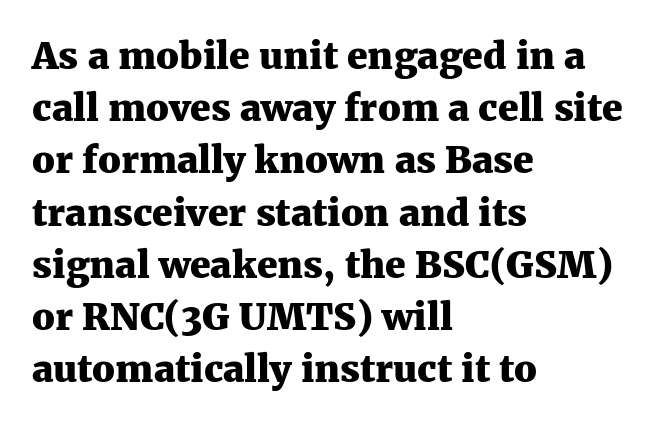
The image shows 37 px heavy serif type, upright; set left-aligned, normal line spacing (1.41x), normal letter spacing, not underlined; medium stroke contrast and a medium x-height.
